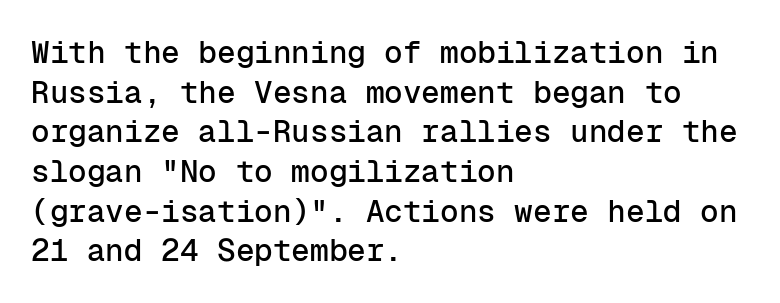
The image shows 31 px sans-serif type, upright, monospaced; set left-aligned, normal line spacing (1.28x), normal letter spacing, not underlined; low stroke contrast and a medium x-height.
